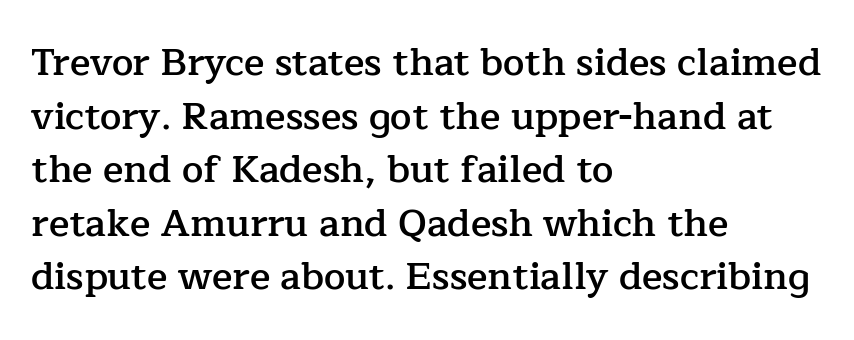
The image shows 38 px semibold serif type, upright; set left-aligned, normal line spacing (1.41x), normal letter spacing, not underlined; low stroke contrast and a medium x-height.
